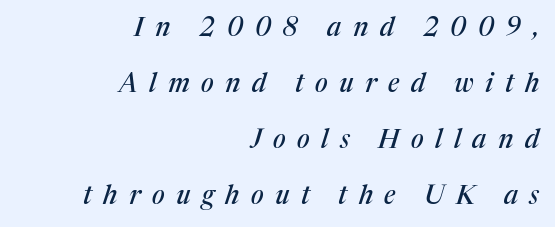
The image shows 26 px text type, italic (leaning right); set right-aligned, loose line spacing (2.15x), unusually wide letter spacing (+0.44 em), not underlined.
